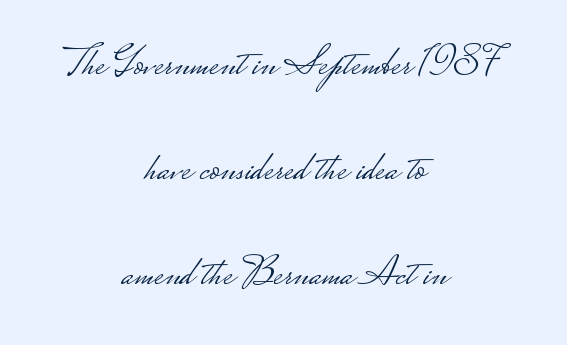
The image shows 42 px light, wide sans-serif type; set centered, loose line spacing (2.5x), normal letter spacing, not underlined; low stroke contrast.
